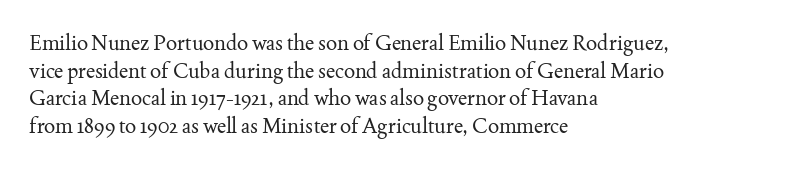
Q: Is the text bold? A: No.
Q: Is the text italic (slanted)? A: No, it is upright.
Q: Is the text underlined? A: No.
Q: How is the paragraph aligned? A: Left-aligned.
Q: Is the spacing between letters normal or unusually wide? A: Normal.
Q: Is the spacing between lines tight, normal or loose? A: Normal.
